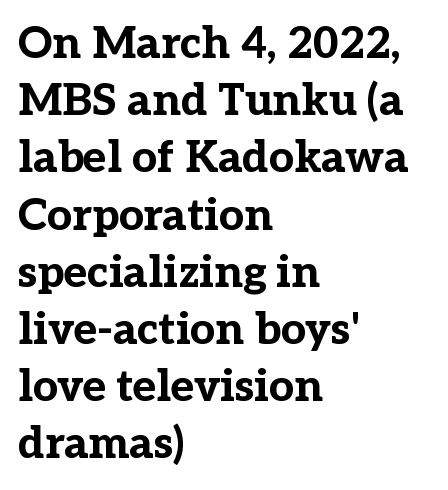
{"serif": "yes", "italic": "no", "bold": "yes", "weight": "bold", "width": "normal", "stroke_contrast": "low", "x_height": "medium", "monospaced": "no", "underline": "no", "align": "left", "line_spacing": "normal", "line_spacing_ratio": 1.3, "letter_spacing": "normal", "letter_spacing_em": 0.0, "glyph_px": 44}
